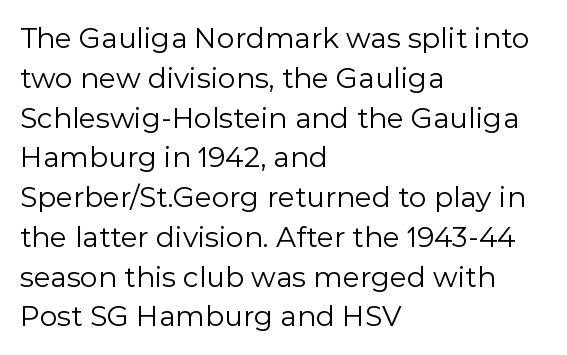
If you measured baseline to baseline, you'd find a middling distance. The weight tops out at a normal text grade. The letters advance in unequal steps, a hallmark of proportional type. Style check: upright. The ragged edge is on the right, which tells us the setting is flush left.
